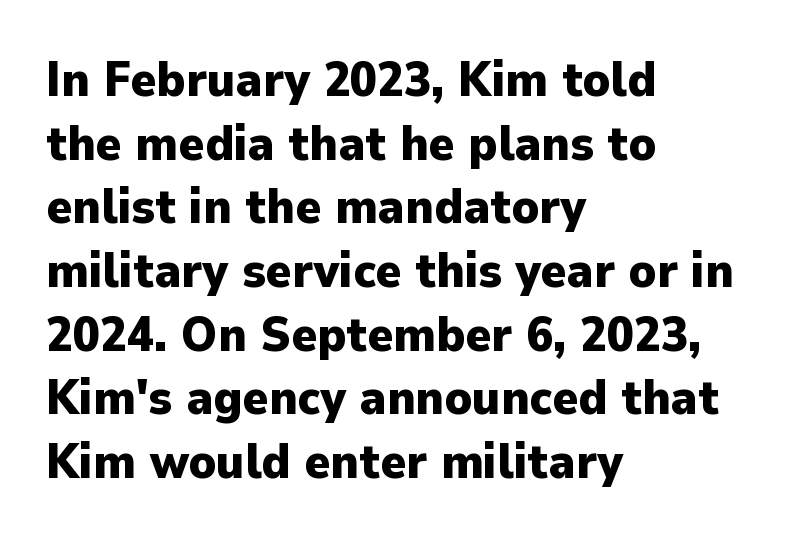
The image shows 49 px heavy sans-serif type, upright; set left-aligned, normal line spacing (1.3x), normal letter spacing, not underlined; low stroke contrast and a medium x-height.
